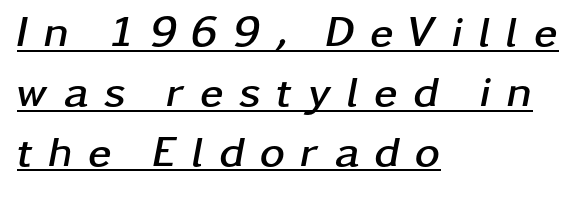
{"italic": "yes", "lean": "right", "slant_degrees": 11, "bold": "yes", "weight": "semibold", "width": "wide", "stroke_contrast": "low", "x_height": "medium", "monospaced": "no", "underline": "yes", "align": "left", "line_spacing": "normal", "line_spacing_ratio": 1.39, "letter_spacing": "wide", "letter_spacing_em": 0.35, "glyph_px": 43}
